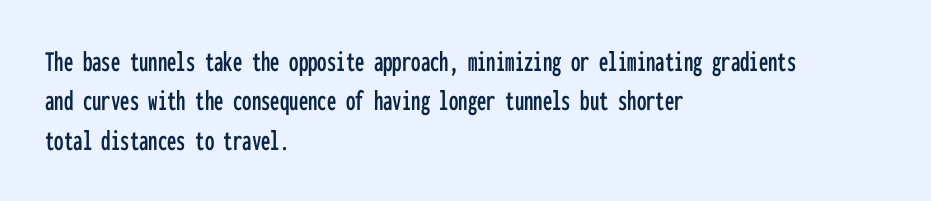
The image shows 30 px condensed sans-serif type, upright, monospaced; set left-aligned, normal line spacing (1.31x), normal letter spacing, not underlined; low stroke contrast and a medium x-height.
